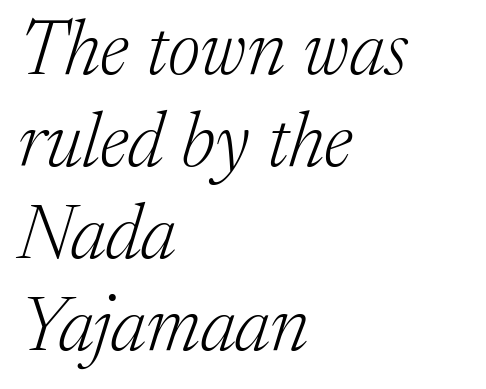
{"serif": "yes", "italic": "yes", "lean": "right", "slant_degrees": 17, "bold": "no", "weight": "light", "width": "normal", "stroke_contrast": "medium", "x_height": "medium", "monospaced": "no", "underline": "no", "align": "left", "line_spacing_ratio": 1.21, "letter_spacing": "normal", "letter_spacing_em": 0.0, "glyph_px": 76}
